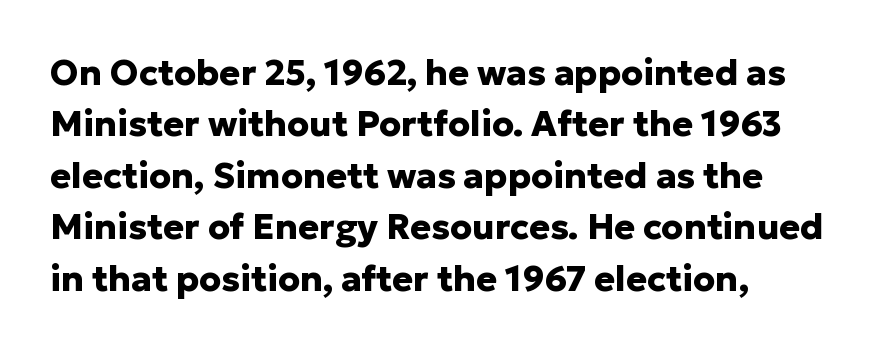
Each letter's strokes conclude bluntly, with no projecting serifs. Do the characters align in a grid? No, the font is proportional. The paragraph shown leans on its left margin. Each word holds together tightly as a unit, with standard inter-letter gaps. Unmarked baselines from the first word to the last. Quick note: not italic, upright.
